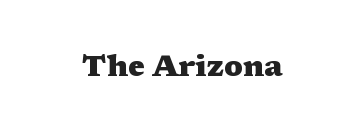
Q: Is the text bold? A: Yes.
Q: Is the text italic (slanted)? A: No, it is upright.
Q: Is the typeface a serif or a sans-serif typeface? A: Serif.
Q: Is the text underlined? A: No.
Q: Is the spacing between letters normal or unusually wide? A: Normal.
Q: Width (condensed, normal, or wide)? A: Wide.
Q: Stroke contrast? A: Medium.
Q: x-height? A: Medium.
Q: Monospaced? A: No.
